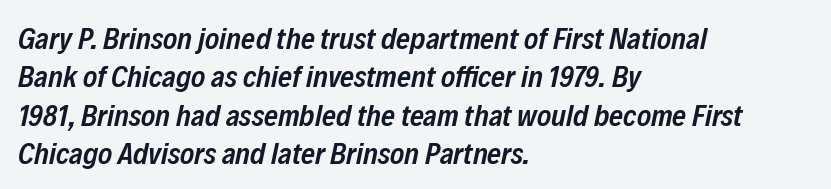
The image shows 30 px semibold, condensed type, italic (leaning right); set left-aligned, normal line spacing (1.28x), normal letter spacing, not underlined; low stroke contrast and a medium x-height.
